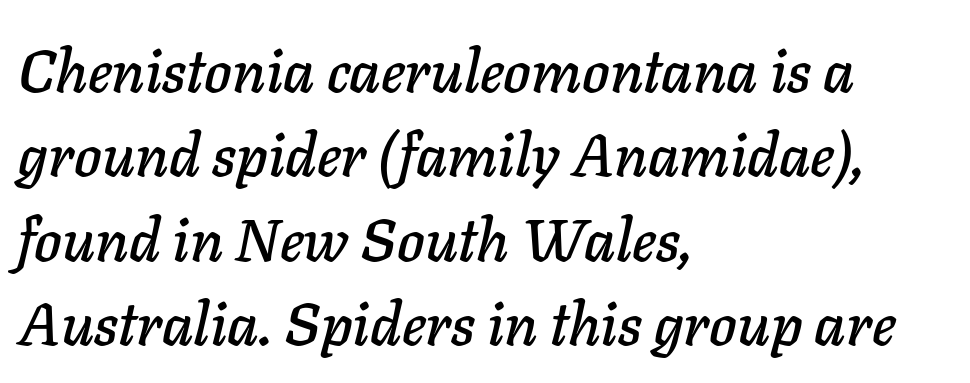
Spacing between characters is what you'd get straight out of the box. In CSS terms this would be text-align: left. Looks like regular typesetting: each glyph gets only the width it needs. The vertical gap from one line to the next is medium. Has an underline been added? It has not.
